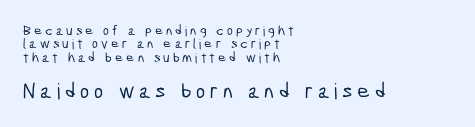
The zone under the glyphs is completely vacant. Tracking here is generous; glyphs stand well apart from one another. The following chunk of copy outweighs the initial chunk in type size. Line starts are locked; line ends wander.
